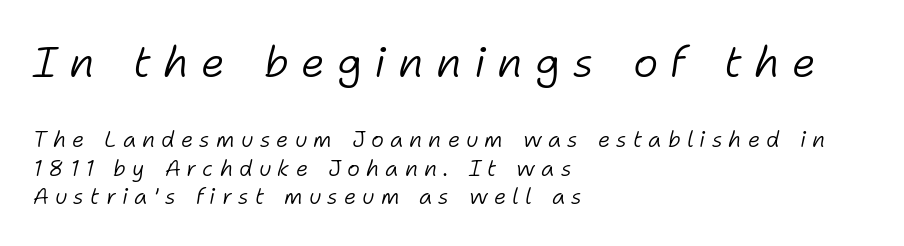
{"italic": "yes", "lean": "right", "slant_degrees": 11, "bold": "no", "weight": "light", "width": "normal", "stroke_contrast": "low", "x_height": "medium", "monospaced": "no", "underline": "no", "align": "left", "line_spacing": "normal", "line_spacing_ratio": 1.31, "letter_spacing": "wide", "letter_spacing_em": 0.28, "larger_block": "first", "size_ratio": 1.95, "glyph_px": 43}
